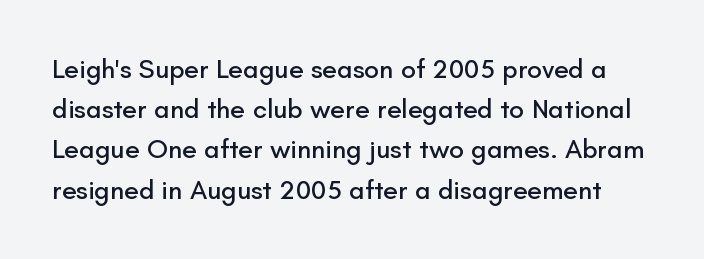
The lettering holds an erect, upright posture throughout. The rows are spaced the way most documents space them. Nobody drew a line under any word here. These lines keep a tight, regular rhythm from letter to letter.
